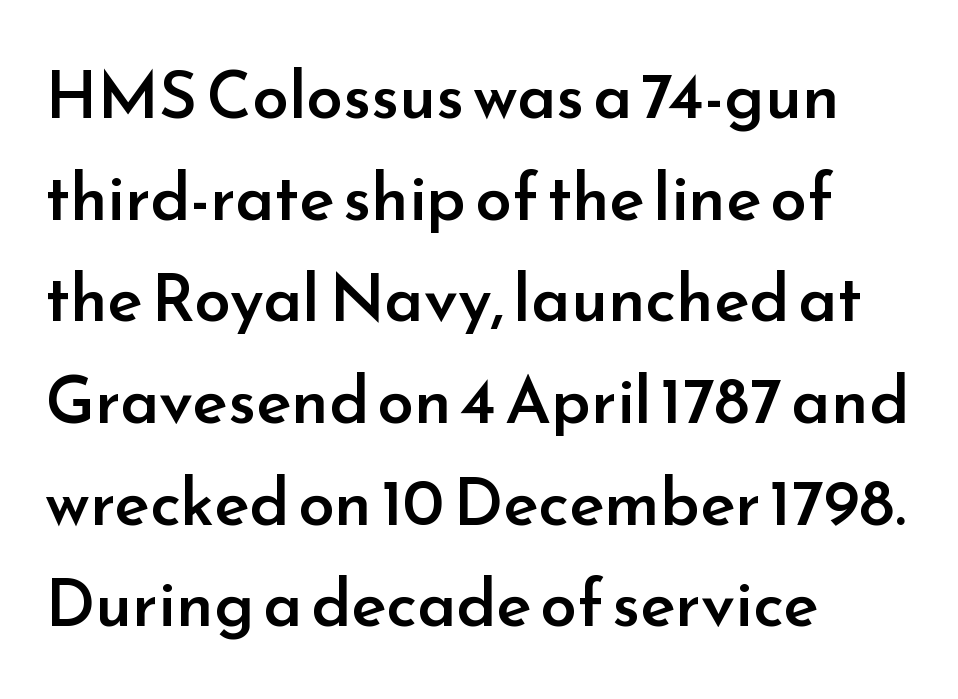
{"serif": "no", "italic": "no", "bold": "semi", "weight": "semibold", "width": "normal", "stroke_contrast": "low", "x_height": "small", "monospaced": "no", "underline": "no", "align": "left", "line_spacing": "normal", "line_spacing_ratio": 1.54, "letter_spacing": "normal", "letter_spacing_em": 0.0, "glyph_px": 66}
